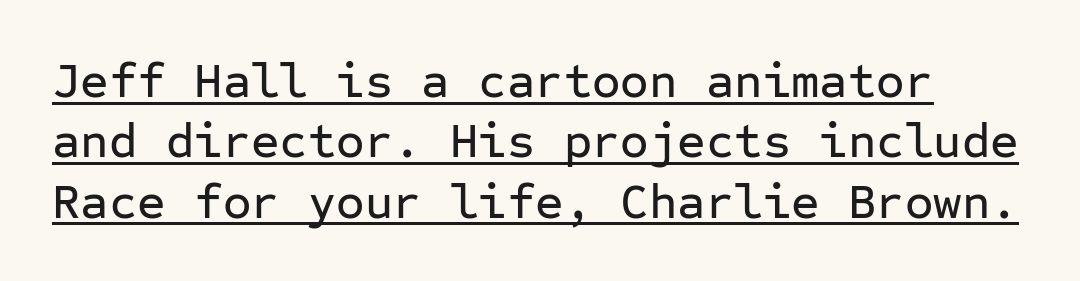
{"serif": "no", "italic": "no", "width": "normal", "stroke_contrast": "low", "x_height": "medium", "monospaced": "yes", "underline": "yes", "line_spacing_ratio": 1.23, "letter_spacing": "normal", "letter_spacing_em": 0.0, "glyph_px": 49}
